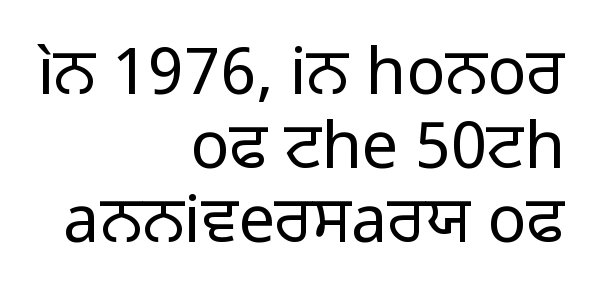
{"serif": "no", "italic": "no", "bold": "no", "weight": "regular", "width": "normal", "stroke_contrast": "low", "x_height": "medium", "monospaced": "no", "underline": "no", "align": "right", "line_spacing": "tight", "line_spacing_ratio": 1.14, "letter_spacing": "normal", "letter_spacing_em": 0.0, "glyph_px": 65}
